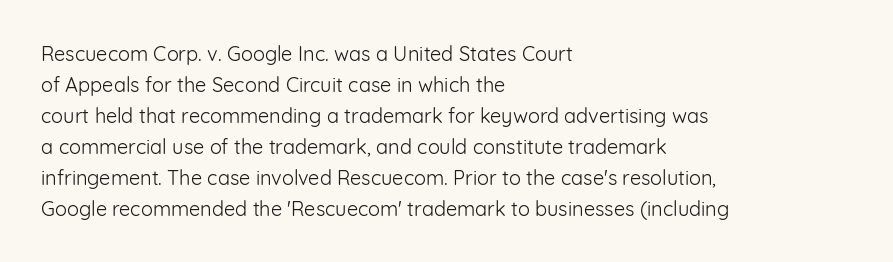
The image shows 20 px text type, upright; set left-aligned, normal line spacing (1.55x), normal letter spacing, not underlined.
